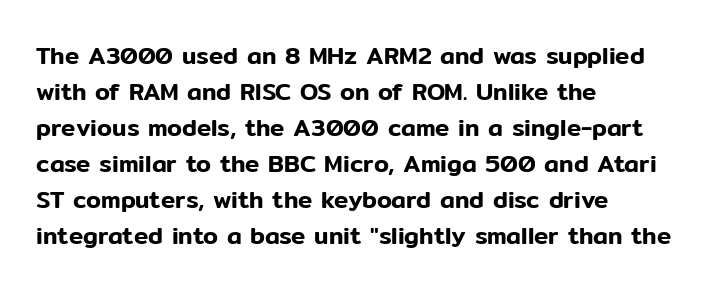
{"italic": "no", "underline": "no", "align": "left", "line_spacing": "normal", "line_spacing_ratio": 1.5, "letter_spacing": "normal", "letter_spacing_em": 0.0, "glyph_px": 24}
